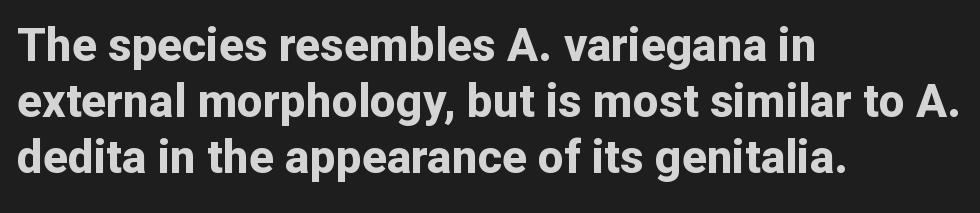
Notice how the stems are strictly vertical — no italics here. The letters advance in unequal steps, a hallmark of proportional type. Has an underline been added? It has not. Nothing unusual about the tracking: characters are spaced as the font intends.
